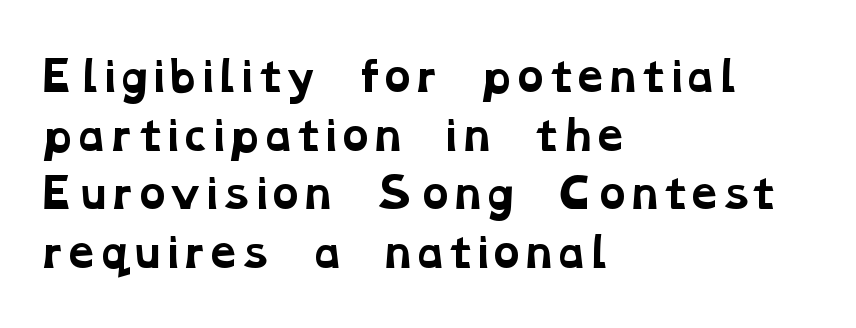
{"serif": "yes", "bold": "yes", "weight": "bold", "width": "wide", "stroke_contrast": "low", "x_height": "medium", "monospaced": "no", "underline": "no", "align": "left", "line_spacing": "normal", "line_spacing_ratio": 1.43, "letter_spacing": "normal", "letter_spacing_em": 0.0, "glyph_px": 41}
